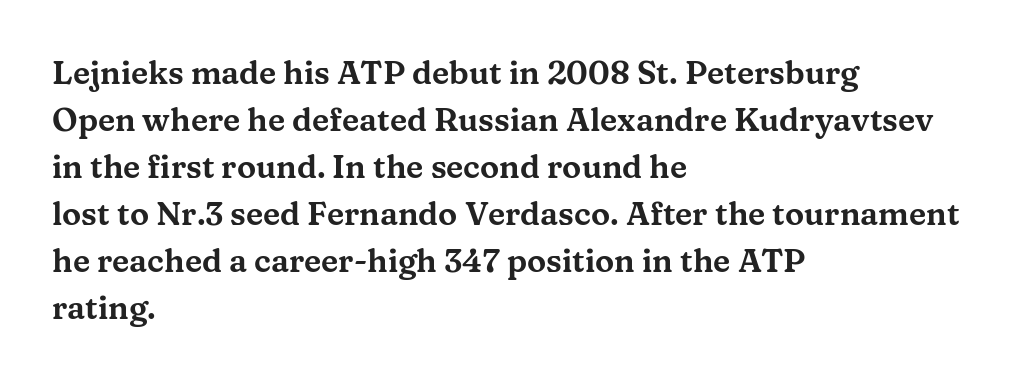
Q: Is the text italic (slanted)? A: No, it is upright.
Q: Is the typeface a serif or a sans-serif typeface? A: Serif.
Q: Is the text underlined? A: No.
Q: How is the paragraph aligned? A: Left-aligned.
Q: Is the spacing between letters normal or unusually wide? A: Normal.
Q: Is the spacing between lines tight, normal or loose? A: Normal.
Q: Width (condensed, normal, or wide)? A: Wide.
Q: Stroke contrast? A: Medium.
Q: x-height? A: Medium.
Q: Monospaced? A: No.
